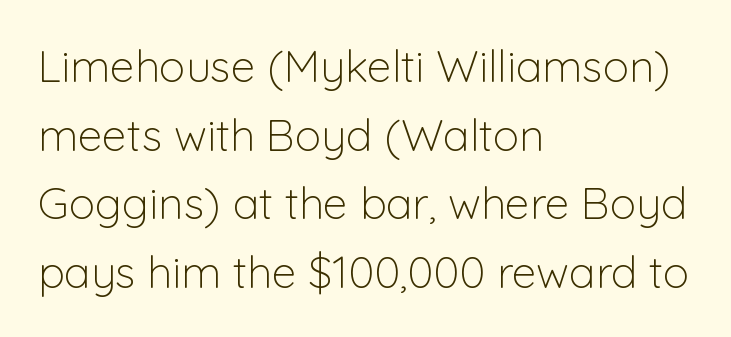
What's the leading like? Ordinary, nothing unusual. This sample has the flowing, uneven cadence of proportional lettering. This is the regular roman posture of the typeface. A typesetter would call this zero additional tracking. A quiet, ordinary-to-light weight characterises the typeface. Horizontally, the lines are justified to the leading edge only.
